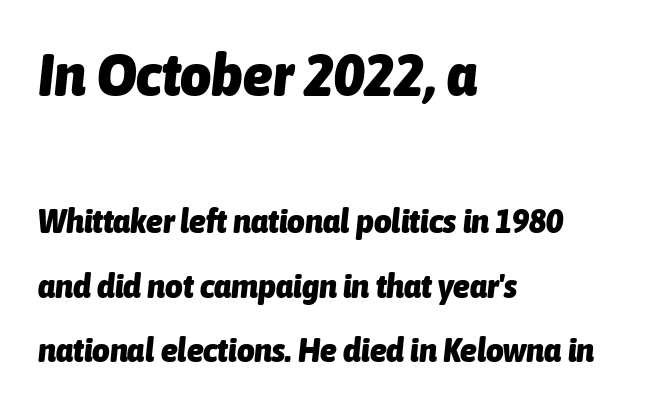
Does the lettering tilt? It does — this is italic. The typesetting leans heavy: a genuine bold. The rag falls on the right side of this text block. Plain, unruled lines of type. The letters sit at their default tracking, neither squeezed nor spread.
